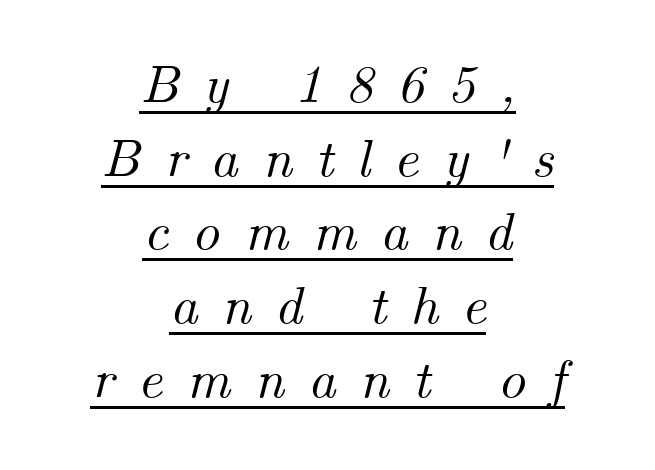
{"italic": "yes", "lean": "right", "slant_degrees": 14, "width": "normal", "stroke_contrast": "medium", "x_height": "small", "monospaced": "no", "underline": "yes", "align": "center", "line_spacing": "normal", "line_spacing_ratio": 1.34, "letter_spacing": "wide", "letter_spacing_em": 0.42, "glyph_px": 55}
